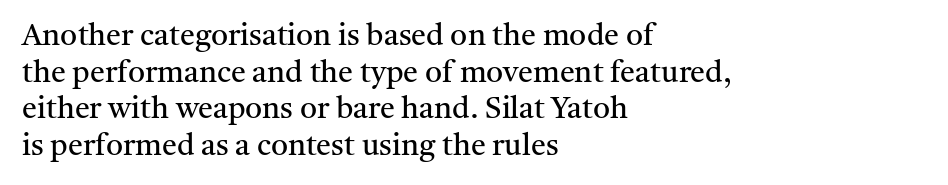
Q: Is the text bold? A: No.
Q: Is the text italic (slanted)? A: No, it is upright.
Q: Is the typeface a serif or a sans-serif typeface? A: Serif.
Q: Is the text underlined? A: No.
Q: How is the paragraph aligned? A: Left-aligned.
Q: Is the spacing between letters normal or unusually wide? A: Normal.
Q: Width (condensed, normal, or wide)? A: Normal.
Q: Stroke contrast? A: Medium.
Q: x-height? A: Medium.
Q: Monospaced? A: No.
